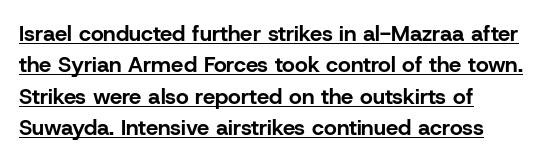
{"italic": "no", "bold": "yes", "underline": "yes", "align": "left", "line_spacing": "normal", "line_spacing_ratio": 1.43, "letter_spacing": "normal", "letter_spacing_em": 0.0, "glyph_px": 22}
